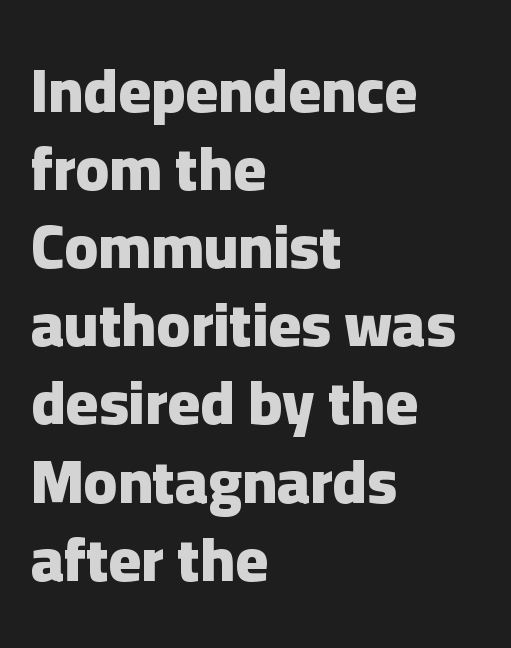
The rendering keeps characters at their native spacing. The rendering uses natural spacing where letterforms have individual widths. These lines sit exactly where default settings would place them. Do the letters lean? They stand straight. Check the space under the baseline: it is left empty. Notice how the passage keeps a crisp vertical edge on the left only.
